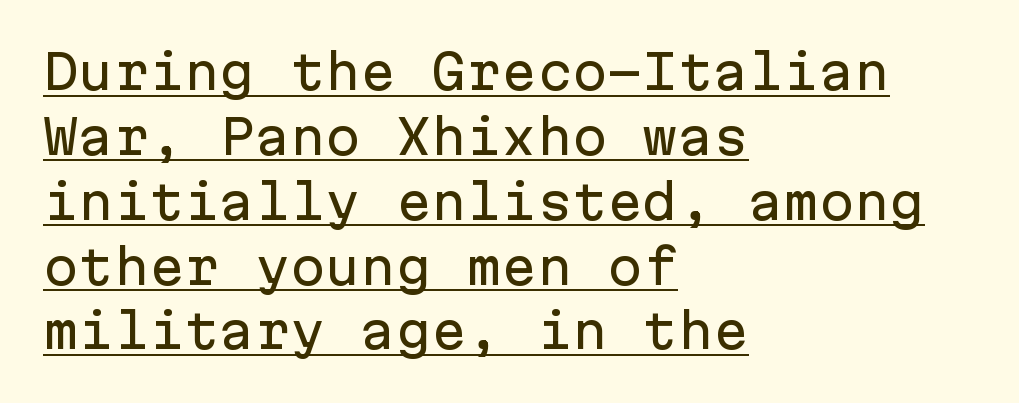
Q: Is the text italic (slanted)? A: No, it is upright.
Q: Is the typeface a serif or a sans-serif typeface? A: Sans-serif.
Q: Is the text underlined? A: Yes.
Q: How is the paragraph aligned? A: Left-aligned.
Q: Is the spacing between letters normal or unusually wide? A: Normal.
Q: Is the spacing between lines tight, normal or loose? A: Normal.
Q: Width (condensed, normal, or wide)? A: Normal.
Q: Stroke contrast? A: Low.
Q: x-height? A: Medium.
Q: Monospaced? A: Yes.
